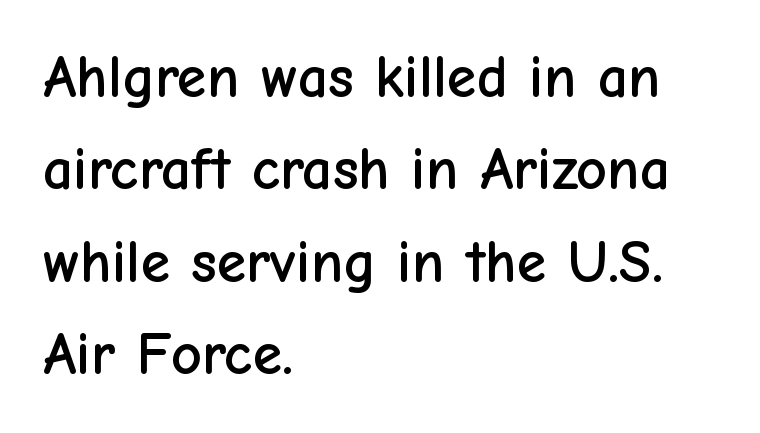
This is sans-serif lettering, the kind often seen on screens and signage. Italic? Not at all — the glyphs are vertical. Evenly set lines give the paragraph a standard silhouette. You could not count columns in this text — the font is proportionally spaced. A student would call this left alignment; a typographer would say flush left, rag right.
